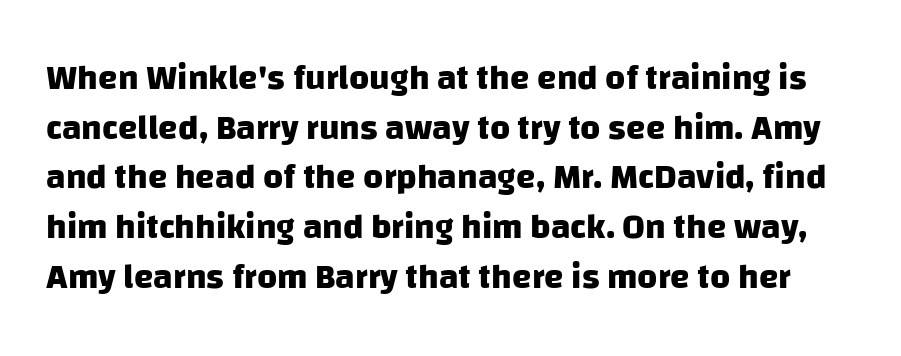
{"serif": "no", "bold": "yes", "weight": "heavy", "width": "normal", "stroke_contrast": "low", "x_height": "large", "monospaced": "no", "underline": "no", "line_spacing": "normal", "line_spacing_ratio": 1.42, "letter_spacing": "normal", "letter_spacing_em": 0.0, "glyph_px": 35}
